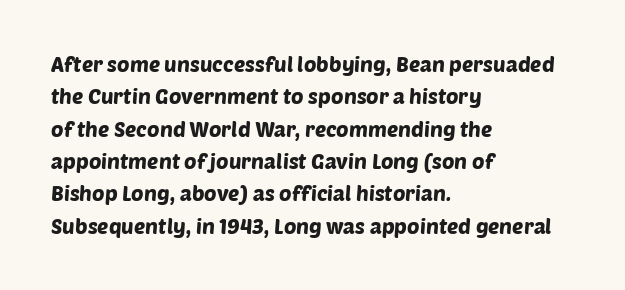
Q: Is the text underlined? A: No.
Q: How is the paragraph aligned? A: Left-aligned.
Q: Is the spacing between letters normal or unusually wide? A: Normal.
Q: Is the spacing between lines tight, normal or loose? A: Normal.
